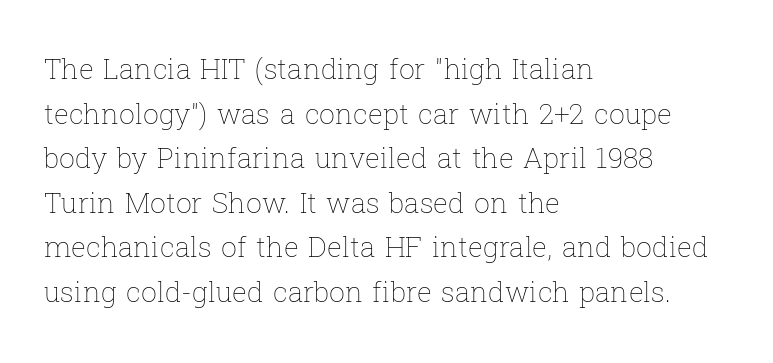
The image shows 28 px thin type, upright; set left-aligned, normal line spacing (1.59x), normal letter spacing, not underlined; low stroke contrast and a medium x-height.
